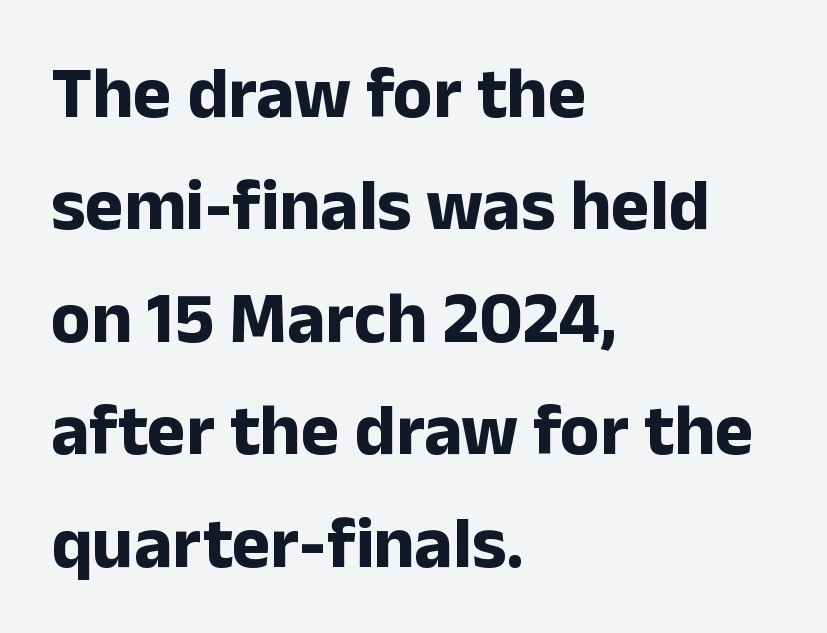
The image shows 73 px bold sans-serif type, upright; set left-aligned, normal line spacing (1.54x), normal letter spacing, not underlined; low stroke contrast and a medium x-height.
